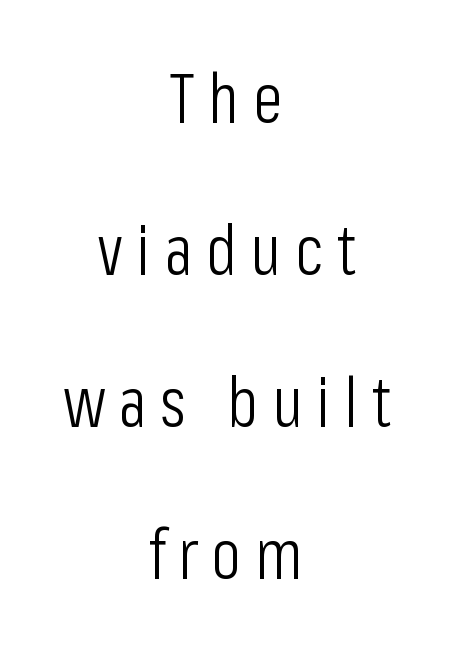
Q: Is the text bold? A: No.
Q: Is the text italic (slanted)? A: No, it is upright.
Q: Is the typeface a serif or a sans-serif typeface? A: Sans-serif.
Q: Is the text underlined? A: No.
Q: How is the paragraph aligned? A: Centered.
Q: Is the spacing between lines tight, normal or loose? A: Loose.
Q: Width (condensed, normal, or wide)? A: Condensed.
Q: Stroke contrast? A: Low.
Q: x-height? A: Medium.
Q: Monospaced? A: No.
